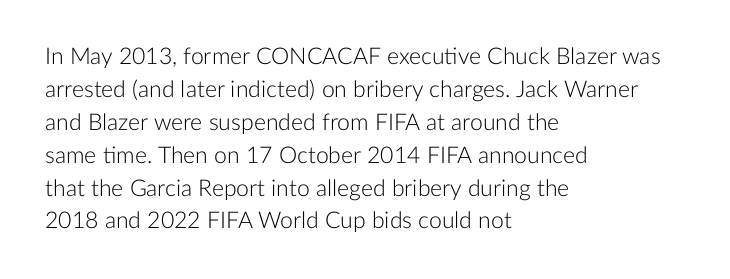
{"italic": "no", "bold": "no", "underline": "no", "align": "left", "line_spacing": "normal", "line_spacing_ratio": 1.43, "letter_spacing": "normal", "letter_spacing_em": 0.0, "glyph_px": 23}
